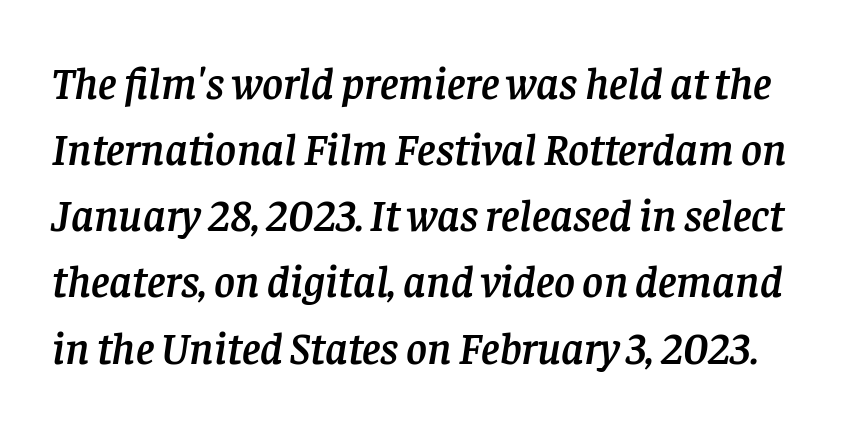
{"serif": "yes", "italic": "yes", "lean": "right", "slant_degrees": 8, "width": "normal", "stroke_contrast": "low", "x_height": "large", "monospaced": "no", "underline": "no", "line_spacing": "normal", "line_spacing_ratio": 1.47, "letter_spacing": "normal", "letter_spacing_em": 0.0, "glyph_px": 45}
